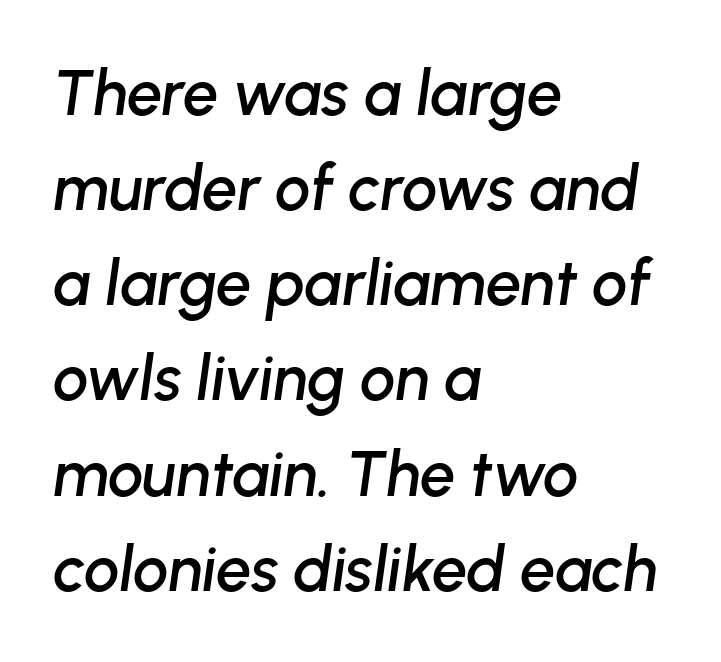
{"italic": "yes", "lean": "right", "slant_degrees": 8, "width": "normal", "stroke_contrast": "low", "x_height": "medium", "monospaced": "no", "underline": "no", "align": "left", "line_spacing": "normal", "line_spacing_ratio": 1.51, "letter_spacing": "normal", "letter_spacing_em": 0.0, "glyph_px": 63}
